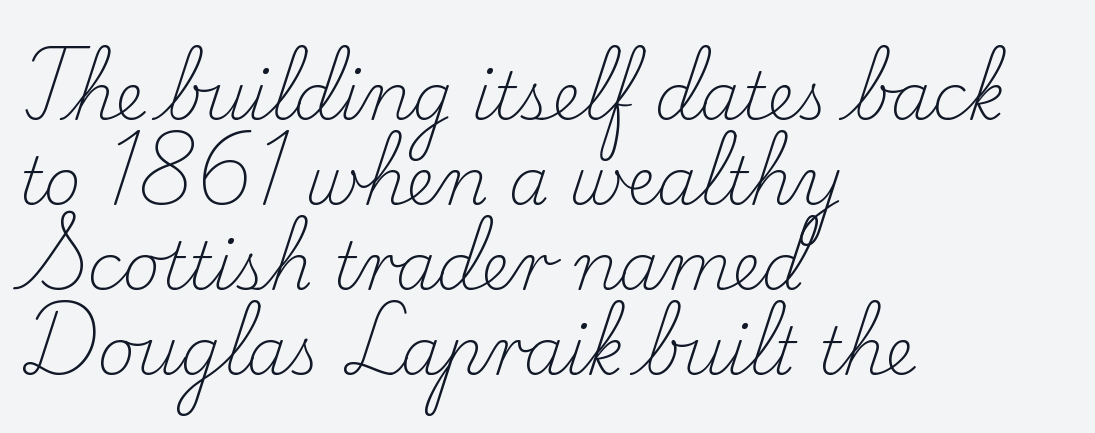
Every row of glyphs begins at an identical x-position on the left. No chunkiness to these letters — they're not bold. A bare baseline throughout the passage. Does the leading feel generous? No, just average. Varying glyph widths throughout — classic text-font behaviour.
